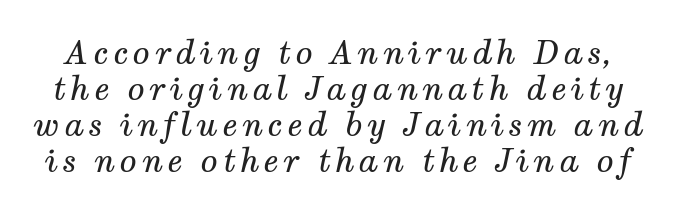
Look at the bottom of the vertical strokes: they flare into serifs here. This sample trades vertical openness for compactness between lines. No heavy texture on the line: the type isn't bold. Does the lettering tilt? It does — this is italic.
